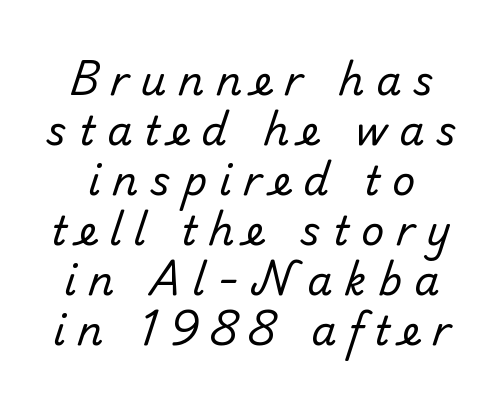
{"serif": "no", "bold": "no", "weight": "regular", "width": "normal", "stroke_contrast": "low", "x_height": "small", "monospaced": "no", "underline": "no", "line_spacing": "normal", "line_spacing_ratio": 1.25, "letter_spacing": "wide", "letter_spacing_em": 0.3, "glyph_px": 40}
